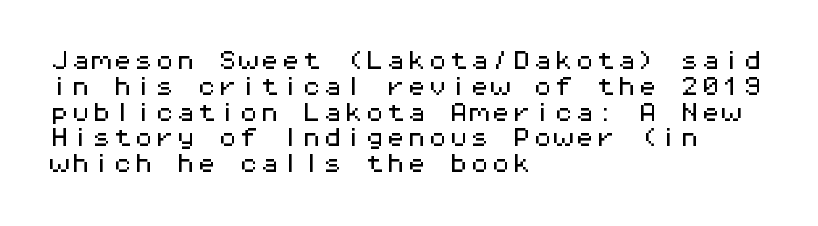
Q: Is the text italic (slanted)? A: No, it is upright.
Q: Is the text underlined? A: No.
Q: How is the paragraph aligned? A: Left-aligned.
Q: Is the spacing between letters normal or unusually wide? A: Normal.
